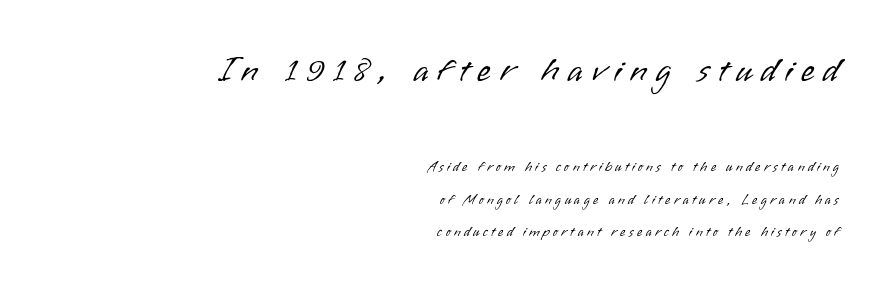
The image shows 36 px light sans-serif type; set right-aligned, loose line spacing (2.32x), unusually wide letter spacing (+0.24 em), not underlined; the first (top) block is 2.57x larger; low stroke contrast and a small x-height.
